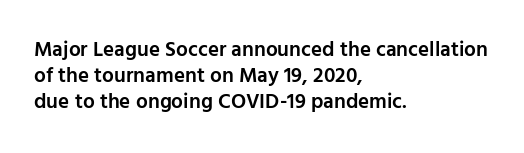
Q: Is the text bold? A: Semi-bold.
Q: Is the text italic (slanted)? A: No, it is upright.
Q: Is the text underlined? A: No.
Q: How is the paragraph aligned? A: Left-aligned.
Q: Is the spacing between letters normal or unusually wide? A: Normal.
